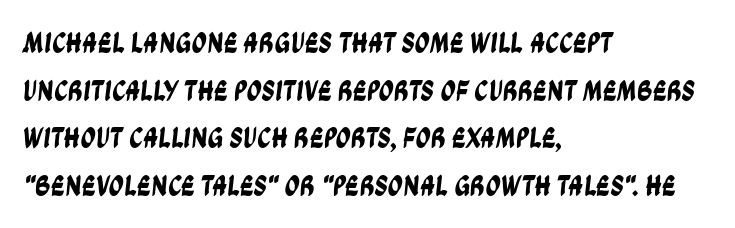
Q: Is the typeface a serif or a sans-serif typeface? A: Sans-serif.
Q: Is the text underlined? A: No.
Q: How is the paragraph aligned? A: Left-aligned.
Q: Is the spacing between letters normal or unusually wide? A: Normal.
Q: Is the spacing between lines tight, normal or loose? A: Normal.
Q: Width (condensed, normal, or wide)? A: Condensed.
Q: Stroke contrast? A: Low.
Q: x-height? A: Large.
Q: Monospaced? A: No.
